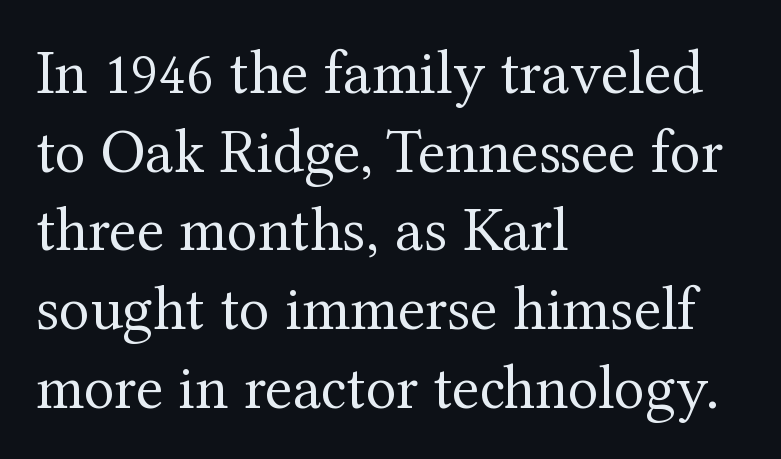
Q: Is the text bold? A: No.
Q: Is the text italic (slanted)? A: No, it is upright.
Q: Is the typeface a serif or a sans-serif typeface? A: Serif.
Q: Is the text underlined? A: No.
Q: How is the paragraph aligned? A: Left-aligned.
Q: Is the spacing between letters normal or unusually wide? A: Normal.
Q: Is the spacing between lines tight, normal or loose? A: Normal.
Q: Width (condensed, normal, or wide)? A: Normal.
Q: Stroke contrast? A: Medium.
Q: x-height? A: Medium.
Q: Monospaced? A: No.
